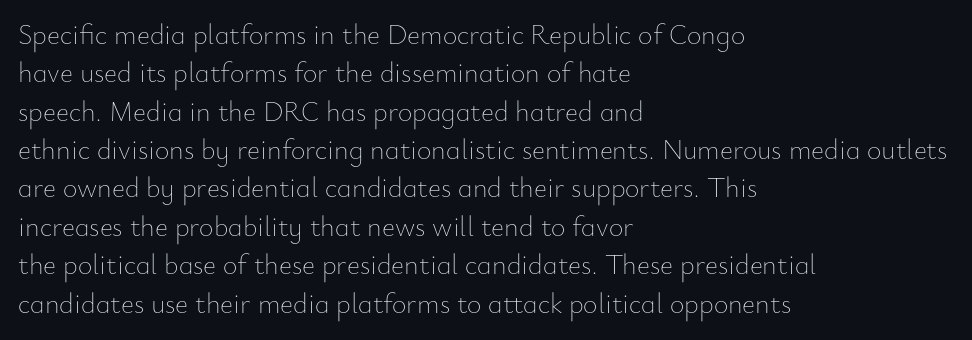
{"italic": "no", "bold": "no", "weight": "thin", "width": "normal", "stroke_contrast": "low", "x_height": "small", "monospaced": "no", "underline": "no", "align": "left", "line_spacing": "normal", "line_spacing_ratio": 1.37, "letter_spacing": "normal", "letter_spacing_em": 0.0, "glyph_px": 28}
